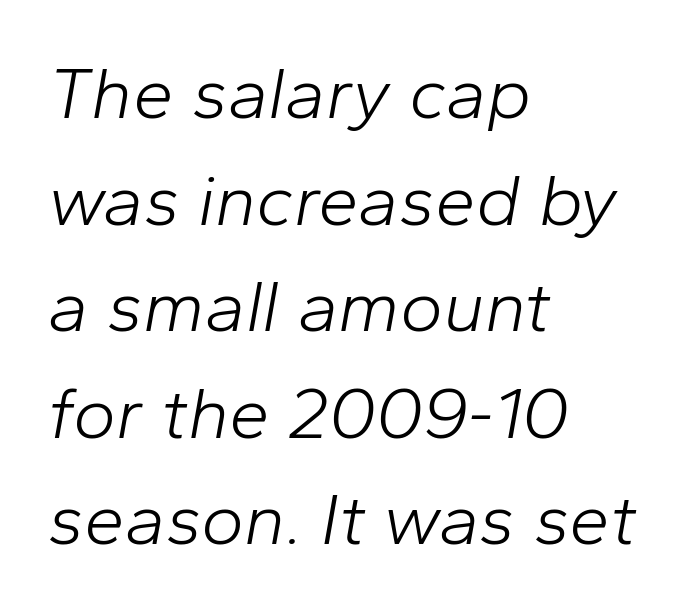
{"italic": "yes", "lean": "right", "slant_degrees": 10, "bold": "no", "weight": "light", "width": "normal", "stroke_contrast": "low", "x_height": "medium", "monospaced": "no", "underline": "no", "align": "left", "line_spacing": "normal", "line_spacing_ratio": 1.46, "letter_spacing": "normal", "letter_spacing_em": 0.0, "glyph_px": 73}
